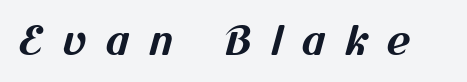
The typeface chosen for these lines omits serifs. Descenders are the only things crossing below the line. In terms of letterspacing, this is a distinctly airy, spread setting. Its strokes are broad and dark, the hallmark of bold type. Think of a printed novel: that variable character pitch is what you see here.
